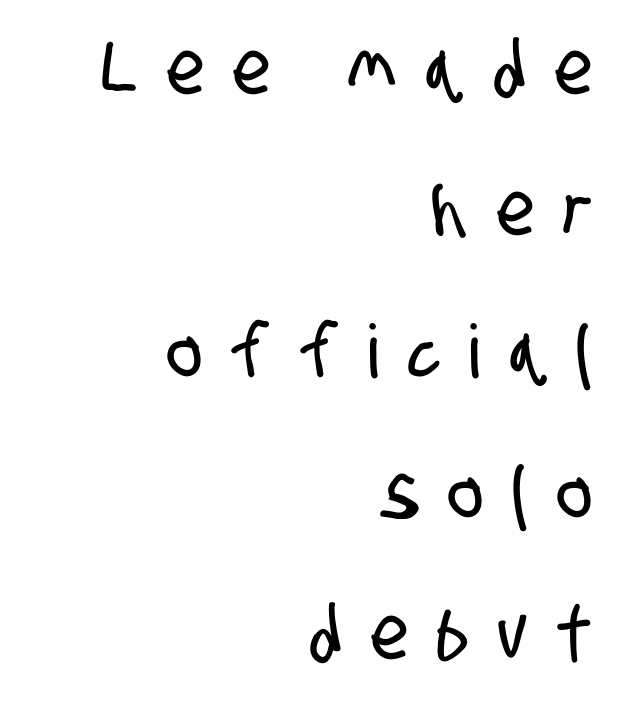
{"serif": "no", "width": "condensed", "stroke_contrast": "low", "x_height": "large", "monospaced": "no", "underline": "no", "align": "right", "line_spacing": "loose", "line_spacing_ratio": 1.91, "letter_spacing": "wide", "letter_spacing_em": 0.41, "glyph_px": 74}
